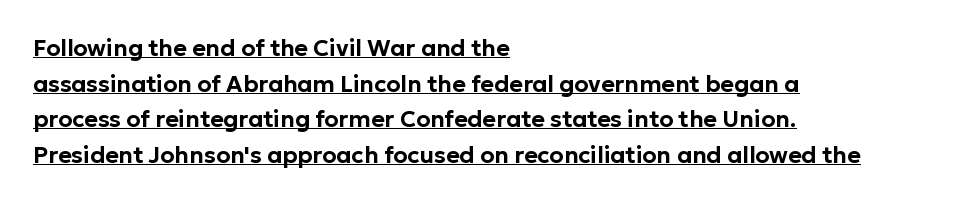
The paragraph has a hard left edge and a soft right edge. Tracking value appears to be zero — textbook default spacing. Line spacing here is normal. Quick note: underline on. The type sits square on the baseline with zero lean.
